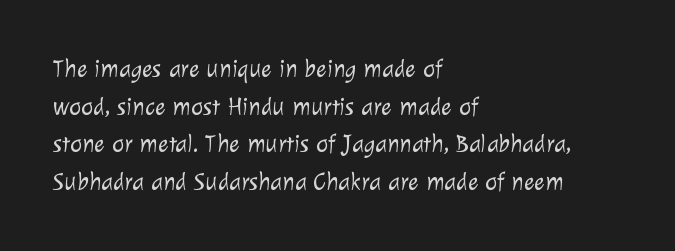
Q: Is the text bold? A: No.
Q: Is the text underlined? A: No.
Q: How is the paragraph aligned? A: Left-aligned.
Q: Is the spacing between letters normal or unusually wide? A: Normal.
Q: Is the spacing between lines tight, normal or loose? A: Normal.
